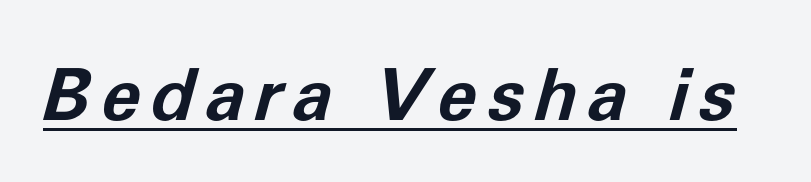
{"italic": "yes", "lean": "right", "slant_degrees": 11, "bold": "yes", "weight": "bold", "width": "normal", "stroke_contrast": "low", "x_height": "medium", "monospaced": "no", "underline": "yes", "glyph_px": 72}
